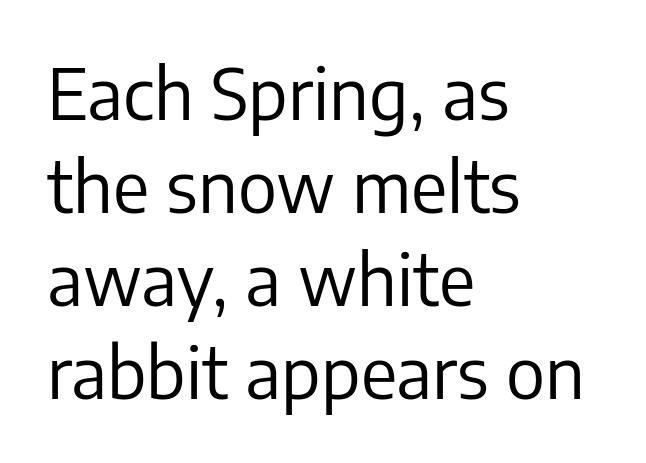
{"serif": "no", "italic": "no", "bold": "no", "weight": "regular", "width": "normal", "stroke_contrast": "low", "x_height": "medium", "monospaced": "no", "underline": "no", "align": "left", "line_spacing": "normal", "line_spacing_ratio": 1.33, "letter_spacing": "normal", "letter_spacing_em": 0.0, "glyph_px": 70}
